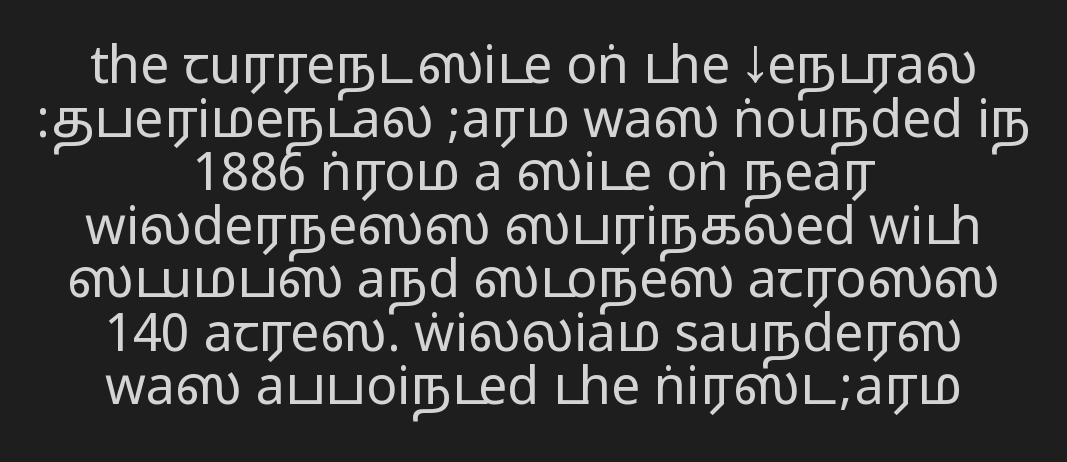
{"serif": "no", "italic": "no", "width": "wide", "stroke_contrast": "medium", "monospaced": "no", "underline": "no", "align": "center", "line_spacing": "tight", "line_spacing_ratio": 1.03, "letter_spacing": "normal", "letter_spacing_em": 0.0, "glyph_px": 52}
